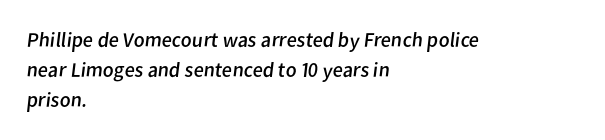
Has an underline been added? It has not. The face looks like a standard text weight, possibly lighter. The designer left line spacing at the default. Letter spacing: default.
